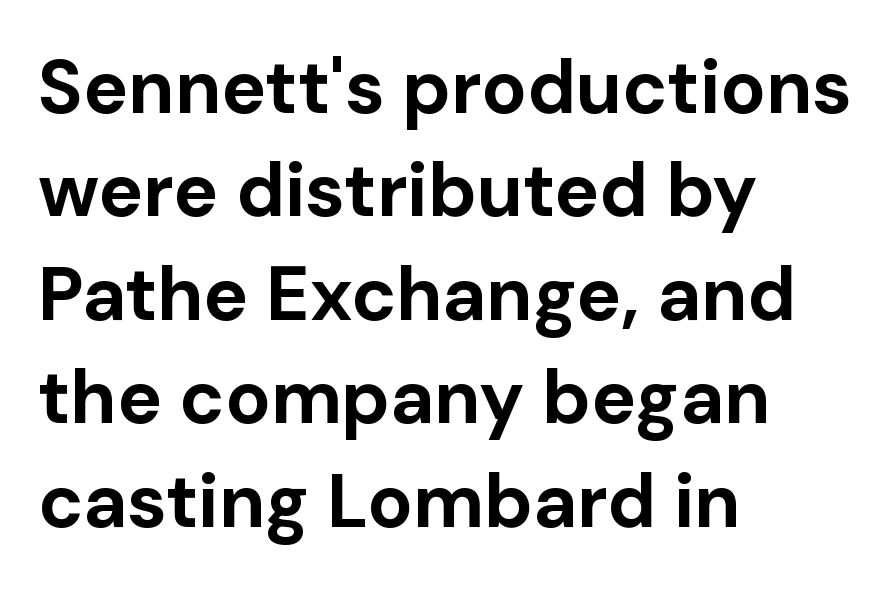
The image shows 75 px bold sans-serif type, upright; set left-aligned, normal line spacing (1.38x), normal letter spacing, not underlined; low stroke contrast and a medium x-height.
